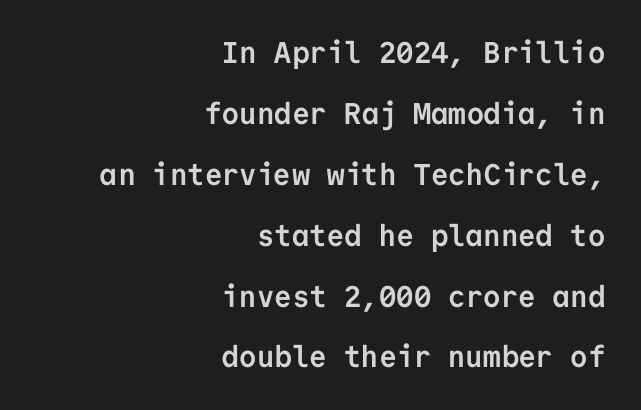
{"serif": "no", "italic": "no", "bold": "yes", "weight": "semibold", "width": "normal", "stroke_contrast": "low", "x_height": "medium", "monospaced": "yes", "underline": "no", "align": "right", "line_spacing": "loose", "line_spacing_ratio": 2.03, "letter_spacing": "normal", "letter_spacing_em": 0.0, "glyph_px": 30}
